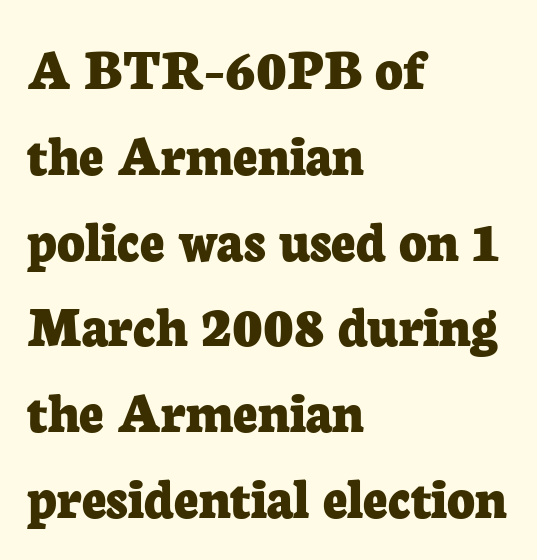
Q: Is the text bold? A: Yes.
Q: Is the text italic (slanted)? A: No, it is upright.
Q: Is the typeface a serif or a sans-serif typeface? A: Serif.
Q: Is the text underlined? A: No.
Q: How is the paragraph aligned? A: Left-aligned.
Q: Is the spacing between letters normal or unusually wide? A: Normal.
Q: Is the spacing between lines tight, normal or loose? A: Normal.
Q: Width (condensed, normal, or wide)? A: Normal.
Q: Stroke contrast? A: Low.
Q: x-height? A: Medium.
Q: Monospaced? A: No.
